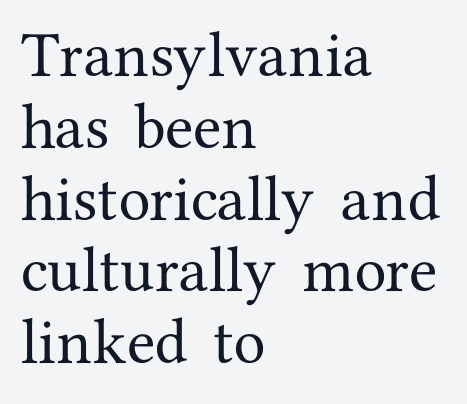
{"serif": "yes", "italic": "no", "width": "normal", "stroke_contrast": "medium", "x_height": "medium", "monospaced": "no", "underline": "no", "align": "left", "line_spacing": "normal", "line_spacing_ratio": 1.38, "letter_spacing": "normal", "letter_spacing_em": 0.0, "glyph_px": 52}
